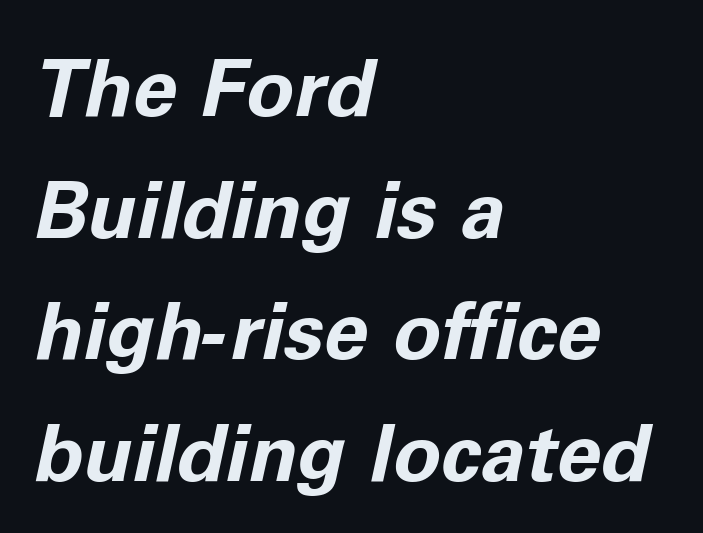
{"italic": "yes", "lean": "right", "slant_degrees": 11, "bold": "yes", "weight": "bold", "width": "normal", "stroke_contrast": "low", "x_height": "medium", "monospaced": "no", "underline": "no", "align": "left", "line_spacing": "normal", "line_spacing_ratio": 1.52, "letter_spacing": "normal", "letter_spacing_em": 0.0, "glyph_px": 80}
